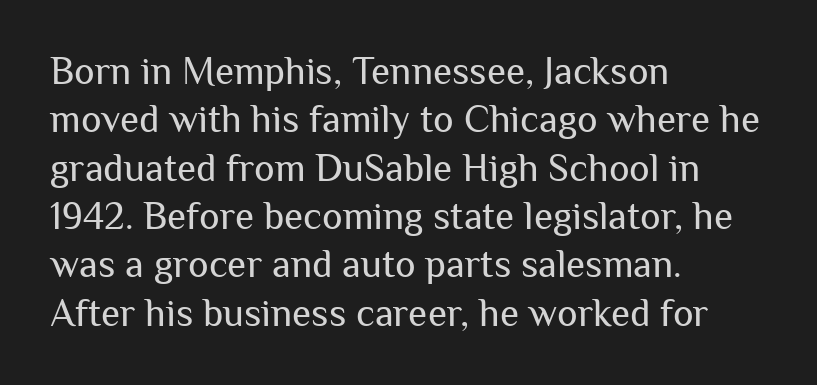
{"serif": "no", "italic": "no", "bold": "no", "weight": "regular", "width": "normal", "stroke_contrast": "medium", "x_height": "medium", "monospaced": "no", "underline": "no", "align": "left", "line_spacing_ratio": 1.24, "letter_spacing": "normal", "letter_spacing_em": 0.0, "glyph_px": 39}
